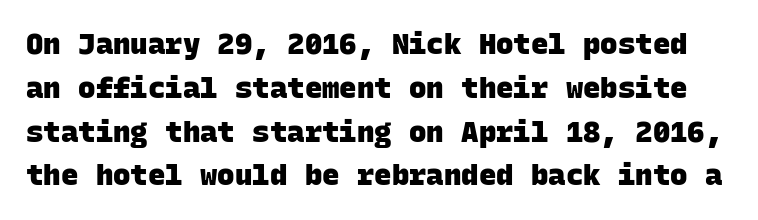
Nope, no serifs anywhere on these letters. Honestly, there is no underline to notice here at all. Normally led — the rows are evenly, conventionally spaced. These lines are rendered in a fixed-pitch font. Inter-character spacing is left at the font's built-in metrics. Its strokes are broad and dark, the hallmark of bold type.
